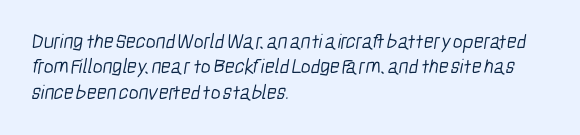
Q: Is the text bold? A: No.
Q: Is the text underlined? A: No.
Q: How is the paragraph aligned? A: Left-aligned.
Q: Is the spacing between letters normal or unusually wide? A: Normal.
